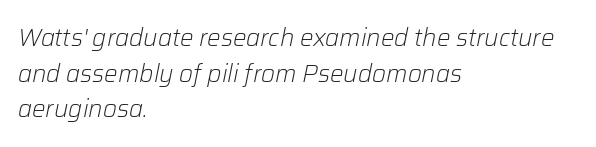
Q: Is the text bold? A: No.
Q: Is the text italic (slanted)? A: Yes, it leans right by about 12 degrees.
Q: Is the text underlined? A: No.
Q: How is the paragraph aligned? A: Left-aligned.
Q: Is the spacing between letters normal or unusually wide? A: Normal.
Q: Is the spacing between lines tight, normal or loose? A: Normal.
